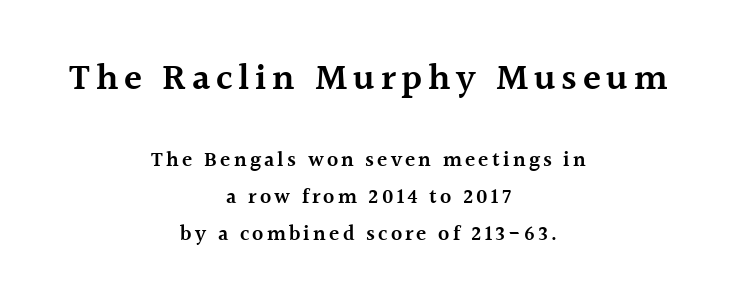
Q: Is the text bold? A: Semi-bold.
Q: Is the text italic (slanted)? A: No, it is upright.
Q: Is the typeface a serif or a sans-serif typeface? A: Serif.
Q: Is the text underlined? A: No.
Q: How is the paragraph aligned? A: Centered.
Q: Which block of text is set in a larger size, the first (top) or the second (bottom)? A: The first (top) one.
Q: Width (condensed, normal, or wide)? A: Normal.
Q: x-height? A: Medium.
Q: Monospaced? A: No.
